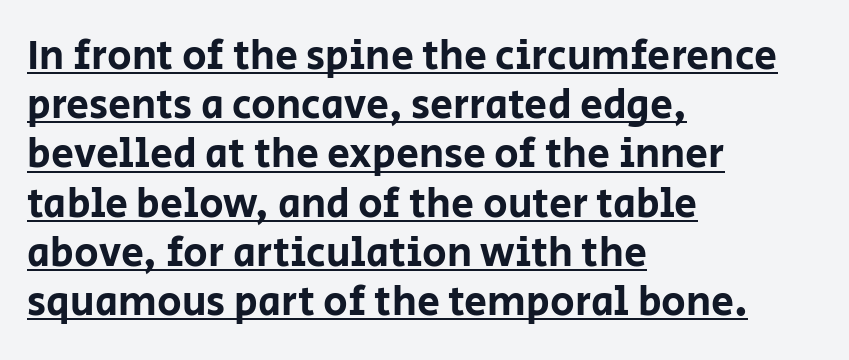
{"serif": "no", "italic": "no", "width": "normal", "stroke_contrast": "low", "x_height": "large", "monospaced": "no", "underline": "yes", "align": "left", "line_spacing_ratio": 1.2, "letter_spacing": "normal", "letter_spacing_em": 0.0, "glyph_px": 41}
